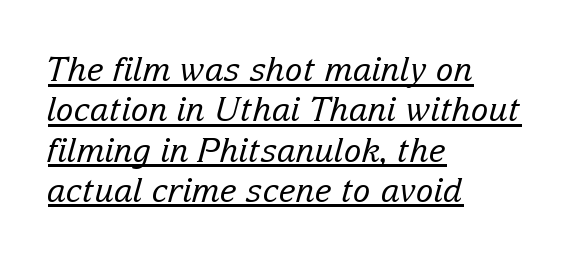
The image shows 33 px regular-weight serif type, italic (leaning right); set left-aligned, line spacing 1.22x, normal letter spacing, underlined; low stroke contrast and a medium x-height.
